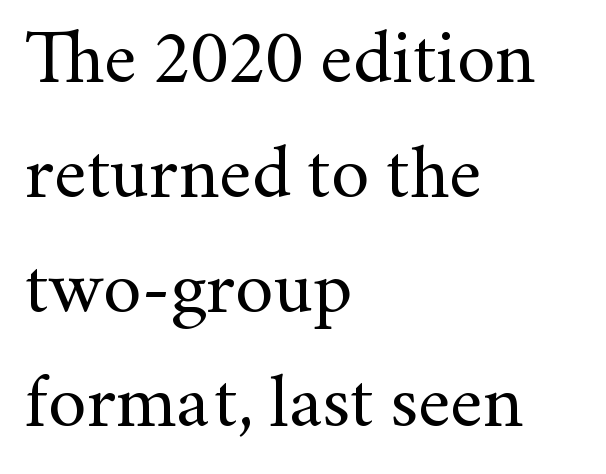
The image shows 76 px regular-weight serif type, upright; set left-aligned, normal line spacing (1.51x), normal letter spacing, not underlined; medium stroke contrast and a small x-height.
